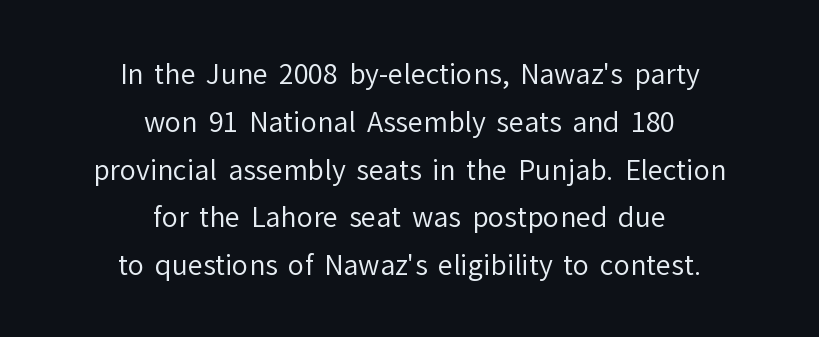
Centered paragraph, ragged on both sides. The typeface has the unassuming heft of standard copy or less. Just letters on the line, the space beneath them empty. Look at the tracking — it's just the regular setting, nothing added.
